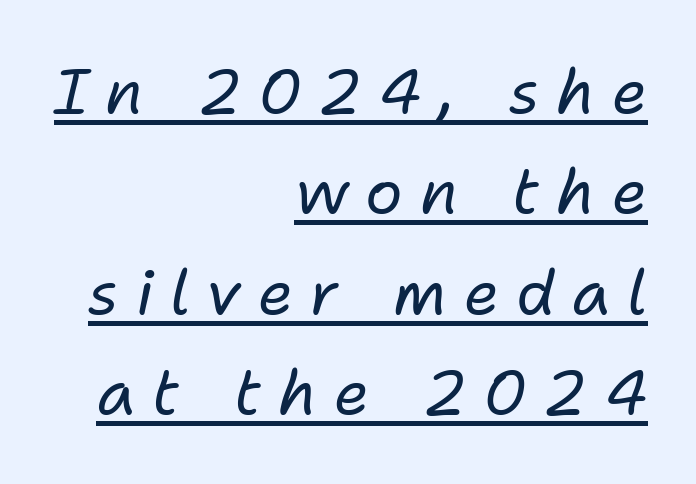
Q: Is the text bold? A: No.
Q: Is the text italic (slanted)? A: Yes, it leans right by about 11 degrees.
Q: Is the text underlined? A: Yes.
Q: How is the paragraph aligned? A: Right-aligned.
Q: Is the spacing between letters normal or unusually wide? A: Unusually wide.
Q: Is the spacing between lines tight, normal or loose? A: Normal.
Q: Width (condensed, normal, or wide)? A: Normal.
Q: Stroke contrast? A: Low.
Q: x-height? A: Medium.
Q: Monospaced? A: No.
